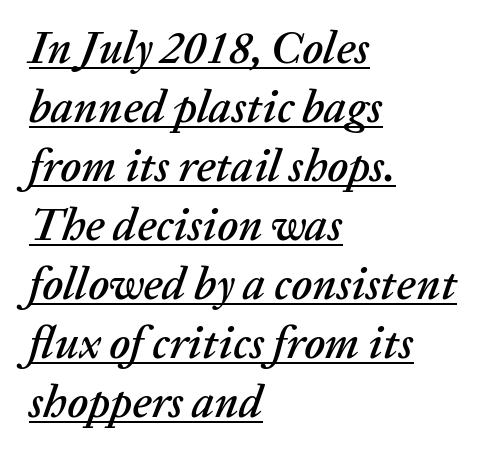
{"italic": "yes", "lean": "right", "slant_degrees": 20, "width": "normal", "stroke_contrast": "low", "x_height": "medium", "monospaced": "no", "underline": "yes", "align": "left", "line_spacing": "normal", "line_spacing_ratio": 1.31, "letter_spacing": "normal", "letter_spacing_em": 0.0, "glyph_px": 45}
